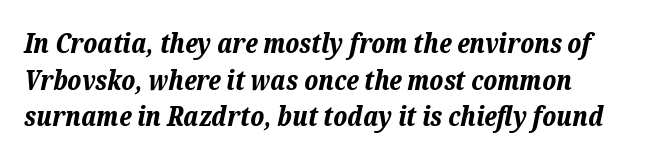
Q: Is the text bold? A: Yes.
Q: Is the text italic (slanted)? A: Yes, it leans right by about 12 degrees.
Q: Is the text underlined? A: No.
Q: How is the paragraph aligned? A: Left-aligned.
Q: Is the spacing between letters normal or unusually wide? A: Normal.
Q: Is the spacing between lines tight, normal or loose? A: Normal.
